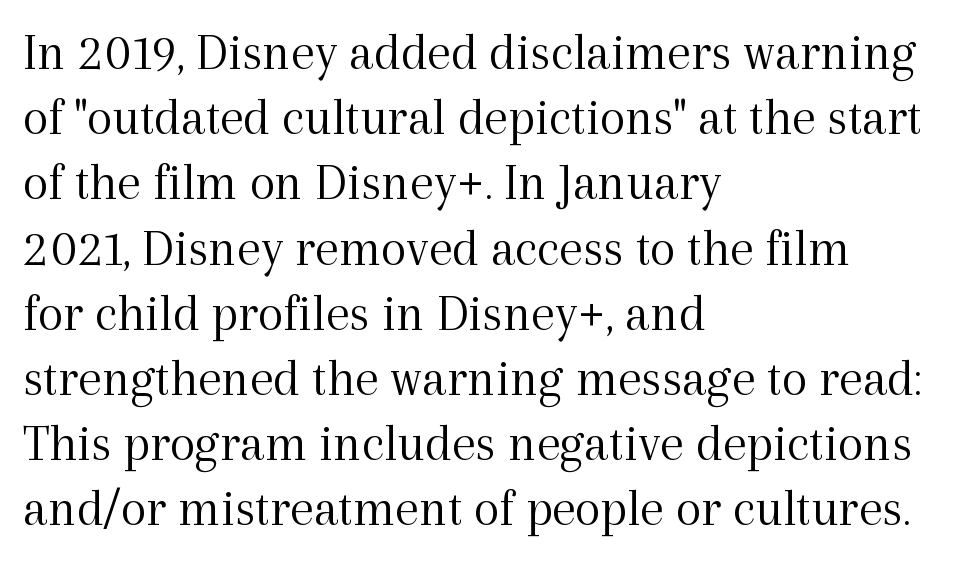
{"serif": "yes", "italic": "no", "bold": "no", "weight": "light", "width": "normal", "x_height": "medium", "monospaced": "no", "underline": "no", "align": "left", "line_spacing_ratio": 1.23, "letter_spacing": "normal", "letter_spacing_em": 0.0, "glyph_px": 53}
